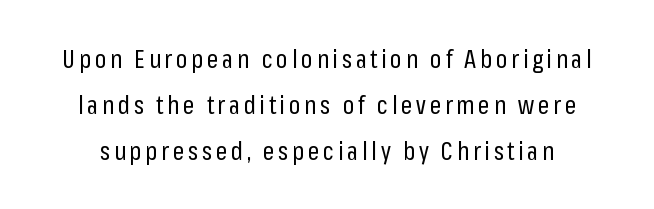
A bare baseline throughout the passage. Heft: none added — not bold. Every character sits straight up, as roman type does.
